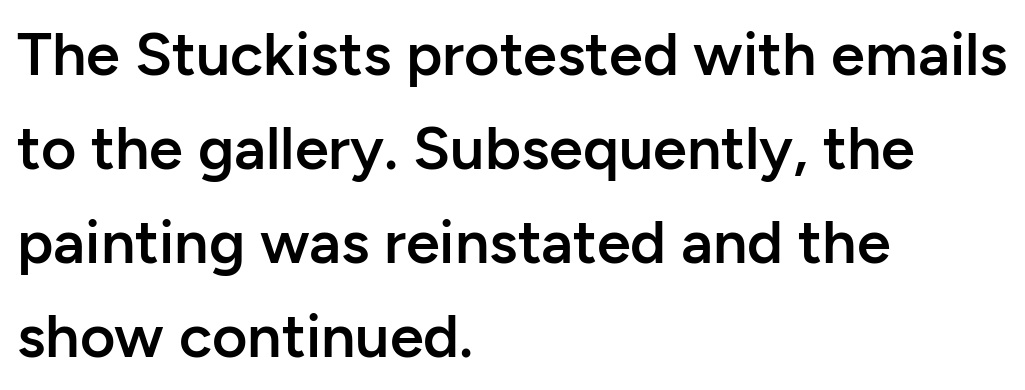
Q: Is the text bold? A: Semi-bold.
Q: Is the text italic (slanted)? A: No, it is upright.
Q: Is the typeface a serif or a sans-serif typeface? A: Sans-serif.
Q: Is the text underlined? A: No.
Q: How is the paragraph aligned? A: Left-aligned.
Q: Is the spacing between letters normal or unusually wide? A: Normal.
Q: Is the spacing between lines tight, normal or loose? A: Normal.
Q: Width (condensed, normal, or wide)? A: Normal.
Q: Stroke contrast? A: Low.
Q: x-height? A: Medium.
Q: Monospaced? A: No.
